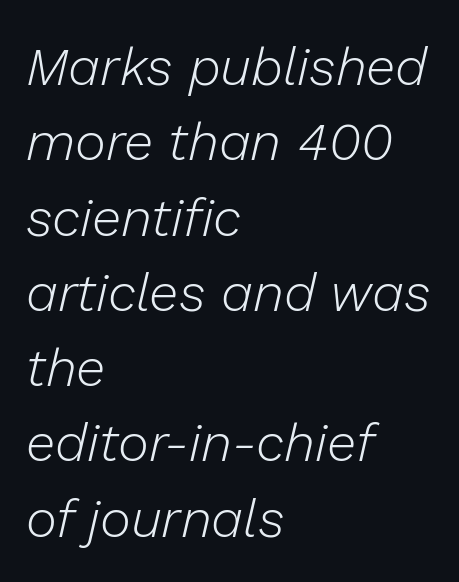
How would I describe the line gaps? Plain and ordinary. You could call the tracking neutral — neither tight nor loose. Is the type heavy? It reads as light-to-regular instead. The letters are slanted; this is an italic face. Each letter keeps its own natural width here, so spacing adapts to shape. Layout note: lines flush left.
